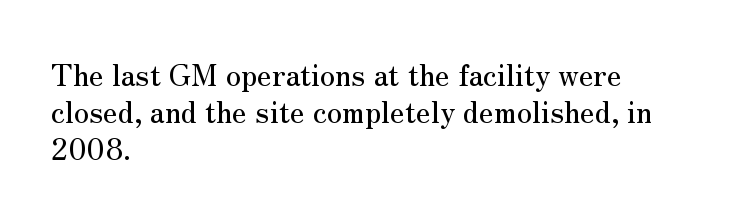
The image shows 30 px serif type, upright; set left-aligned, line spacing 1.23x, normal letter spacing, not underlined; medium stroke contrast and a small x-height.
